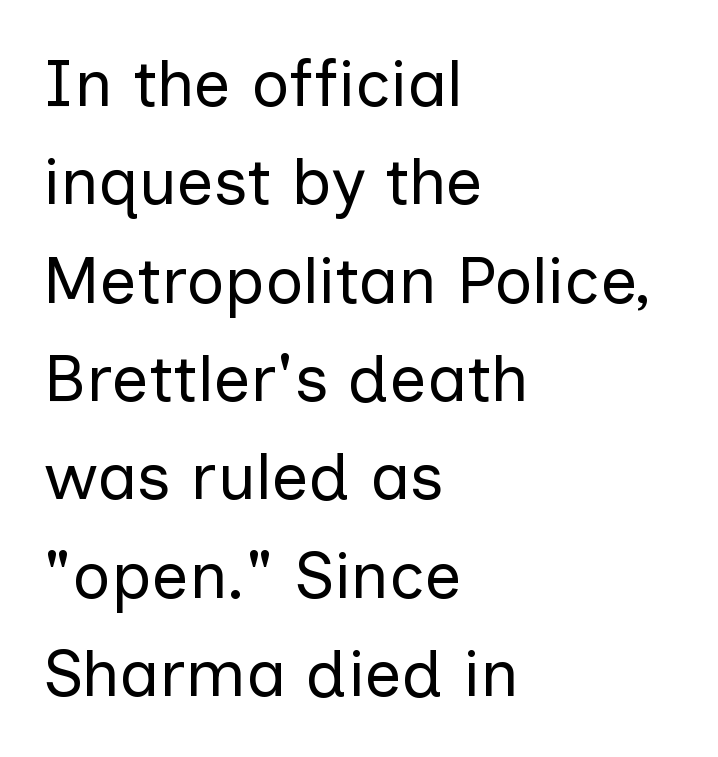
{"serif": "no", "italic": "no", "bold": "no", "weight": "regular", "width": "normal", "stroke_contrast": "low", "x_height": "medium", "monospaced": "no", "underline": "no", "align": "left", "line_spacing": "normal", "line_spacing_ratio": 1.49, "letter_spacing": "normal", "letter_spacing_em": 0.0, "glyph_px": 66}
